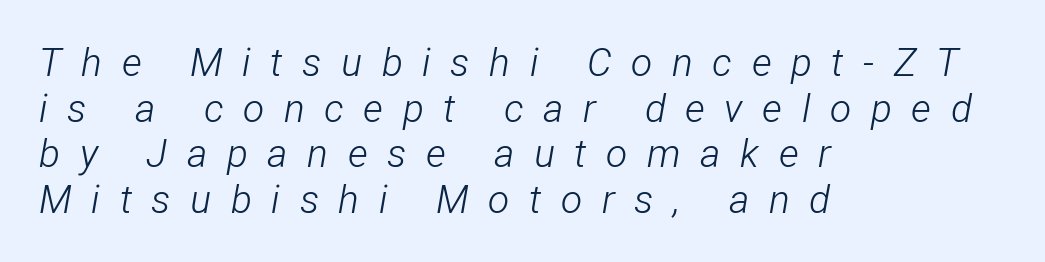
Q: Is the text bold? A: No.
Q: Is the text italic (slanted)? A: Yes, it leans right by about 12 degrees.
Q: Is the text underlined? A: No.
Q: How is the paragraph aligned? A: Left-aligned.
Q: Is the spacing between letters normal or unusually wide? A: Unusually wide.
Q: Width (condensed, normal, or wide)? A: Condensed.
Q: Stroke contrast? A: Low.
Q: x-height? A: Medium.
Q: Monospaced? A: No.
